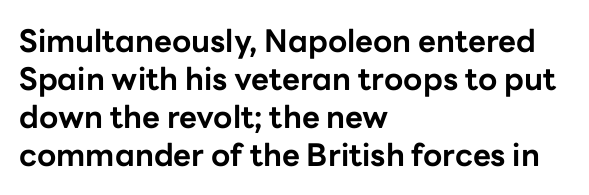
Q: Is the text bold? A: Yes.
Q: Is the text italic (slanted)? A: No, it is upright.
Q: Is the typeface a serif or a sans-serif typeface? A: Sans-serif.
Q: Is the text underlined? A: No.
Q: How is the paragraph aligned? A: Left-aligned.
Q: Is the spacing between letters normal or unusually wide? A: Normal.
Q: Width (condensed, normal, or wide)? A: Normal.
Q: Stroke contrast? A: Low.
Q: x-height? A: Medium.
Q: Monospaced? A: No.
